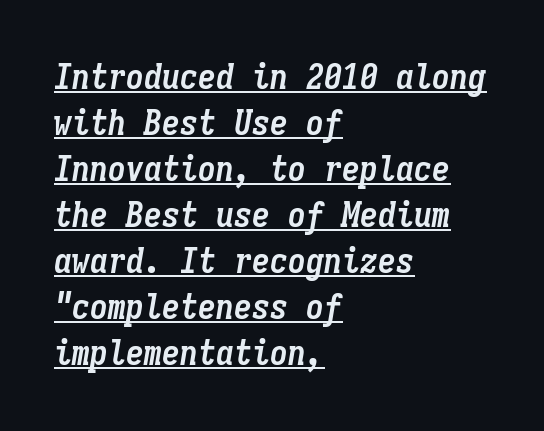
This is oblique type, the kind used for emphasis or titles. What decoration does the sample have? An underline. Each line starts at the same left margin while the right side varies. Interline gaps are of average width in this sample. Tracking value appears to be zero — textbook default spacing.
